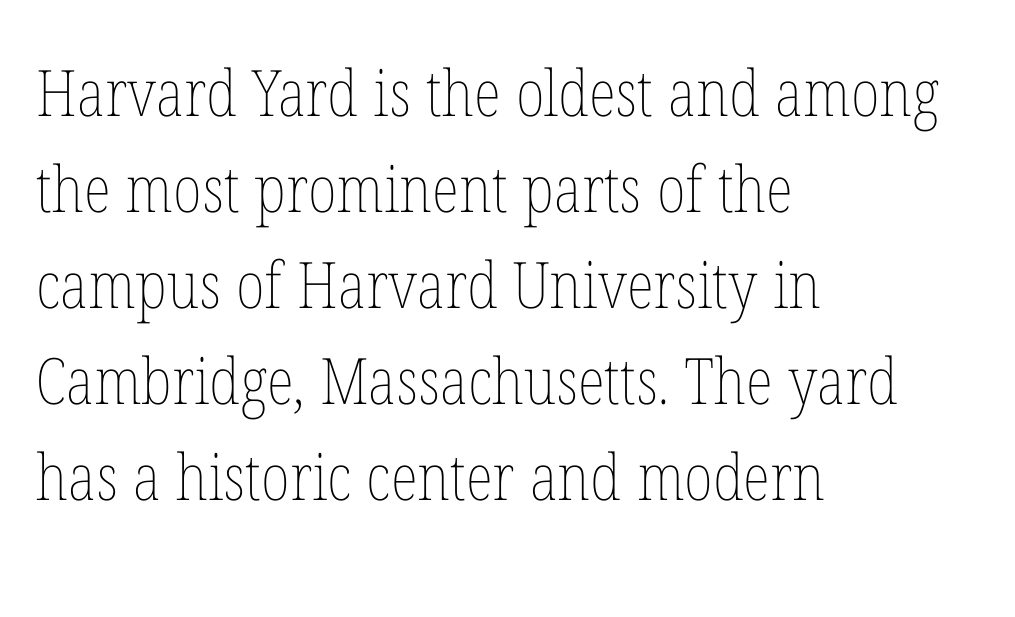
{"italic": "no", "bold": "no", "weight": "thin", "width": "condensed", "stroke_contrast": "low", "x_height": "medium", "monospaced": "no", "underline": "no", "align": "left", "line_spacing": "normal", "line_spacing_ratio": 1.5, "letter_spacing": "normal", "letter_spacing_em": 0.0, "glyph_px": 64}
